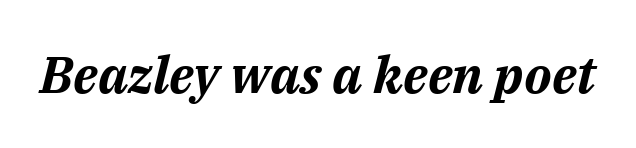
The image shows 51 px bold type, italic (leaning right); set normal letter spacing, not underlined; medium stroke contrast and a medium x-height.
